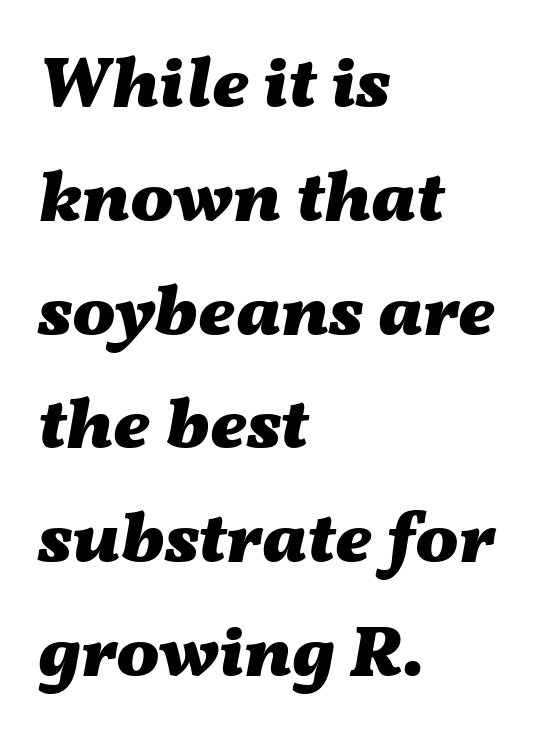
Q: Is the text bold? A: Yes.
Q: Is the text italic (slanted)? A: Yes, it leans right by about 11 degrees.
Q: Is the text underlined? A: No.
Q: How is the paragraph aligned? A: Left-aligned.
Q: Is the spacing between letters normal or unusually wide? A: Normal.
Q: Is the spacing between lines tight, normal or loose? A: Normal.
Q: Width (condensed, normal, or wide)? A: Wide.
Q: Stroke contrast? A: Medium.
Q: x-height? A: Medium.
Q: Monospaced? A: No.
